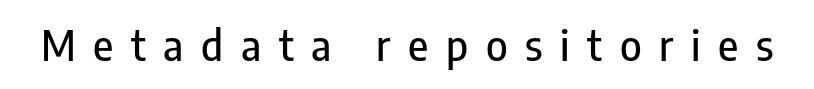
{"serif": "no", "italic": "no", "width": "condensed", "stroke_contrast": "low", "x_height": "medium", "monospaced": "no", "underline": "no", "letter_spacing": "wide", "letter_spacing_em": 0.43, "glyph_px": 41}
